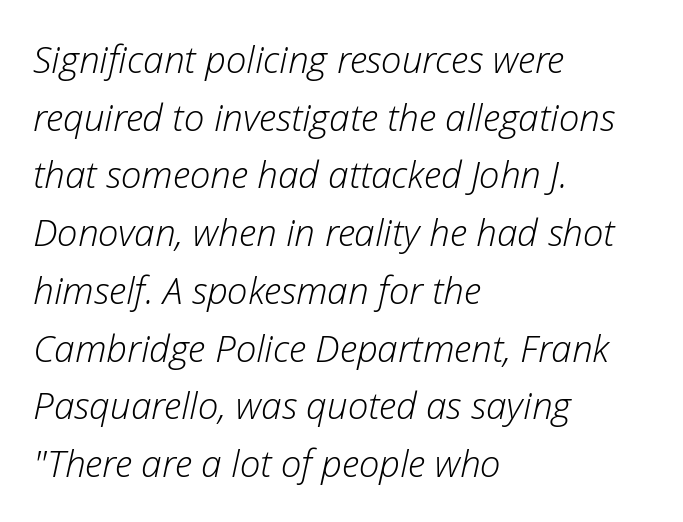
The image shows 37 px light type, italic (leaning right); set left-aligned, normal line spacing (1.56x), normal letter spacing, not underlined; low stroke contrast and a medium x-height.
